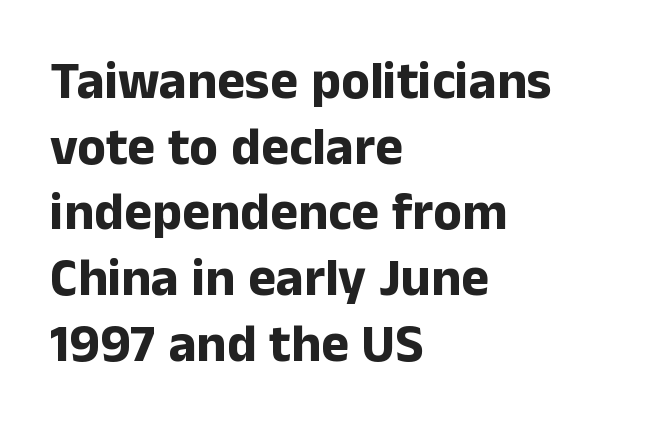
{"serif": "no", "italic": "no", "bold": "yes", "weight": "bold", "width": "normal", "stroke_contrast": "low", "x_height": "medium", "monospaced": "no", "underline": "no", "align": "left", "line_spacing_ratio": 1.24, "letter_spacing": "normal", "letter_spacing_em": 0.0, "glyph_px": 53}
